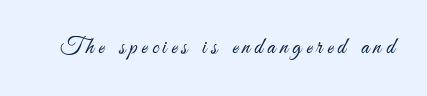
Does extra space separate the letters? Yes, quite a lot of it. This is not heavy type; no bold has been used. Glance below the letters and you will spot only blank space.
